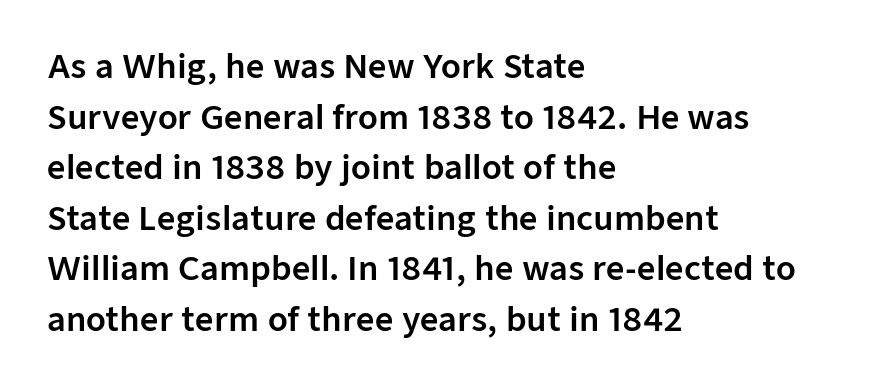
It's the straight-up-and-down kind of type. This sample uses a sans-serif face. Each letter keeps its own natural width here, so spacing adapts to shape. Layout note: lines flush left. The tracking reads as untouched default to a designer's eye. Is there much room between lines? A standard amount, neither cramped nor airy.
